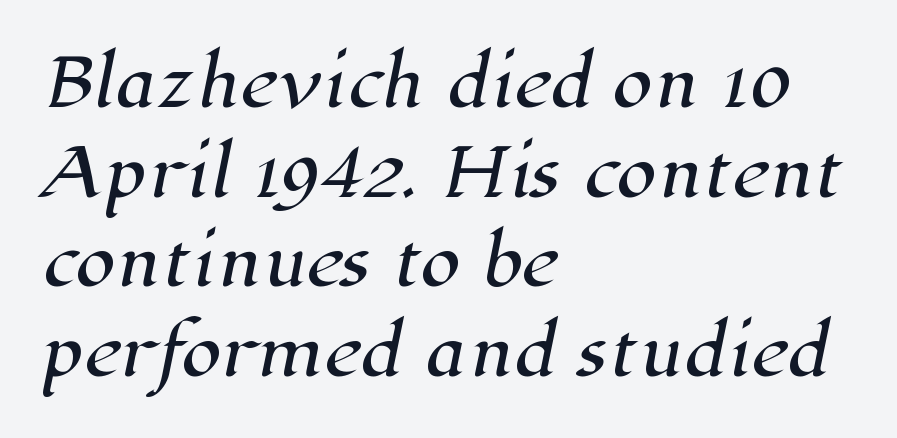
The image shows 65 px serif type; set left-aligned, normal line spacing (1.38x), normal letter spacing, not underlined; high stroke contrast and a medium x-height.
